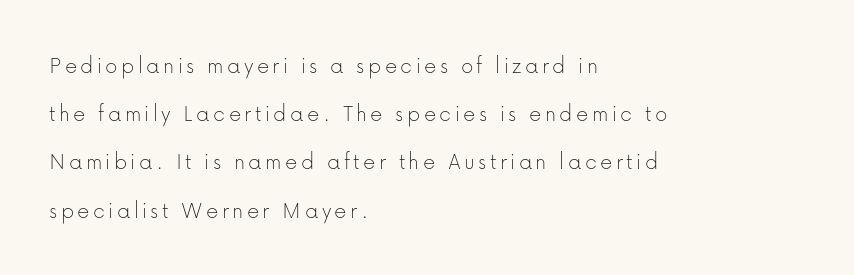
{"italic": "no", "bold": "no", "underline": "no", "align": "left", "line_spacing": "loose", "line_spacing_ratio": 2.01, "glyph_px": 24}
